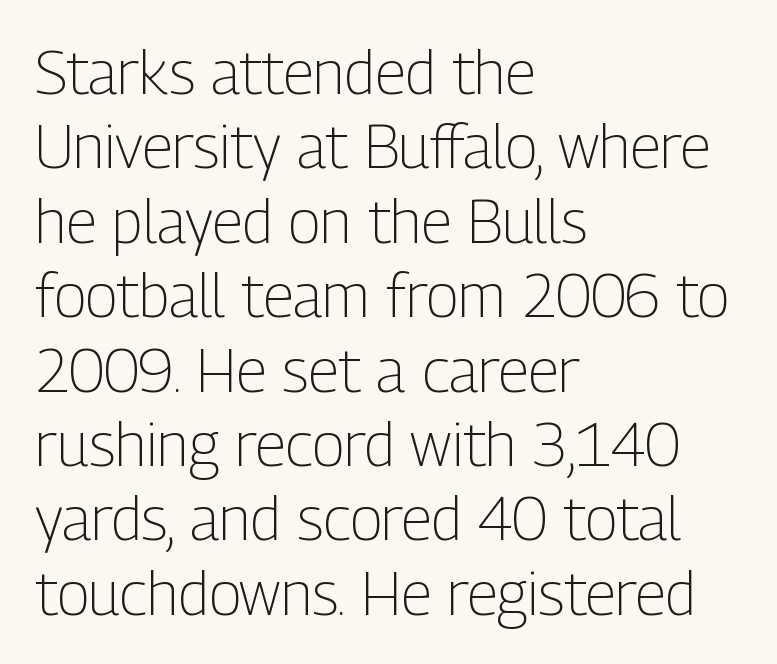
{"serif": "no", "italic": "no", "bold": "no", "weight": "light", "width": "condensed", "stroke_contrast": "low", "x_height": "medium", "monospaced": "no", "underline": "no", "align": "left", "line_spacing_ratio": 1.24, "letter_spacing": "normal", "letter_spacing_em": 0.0, "glyph_px": 60}
